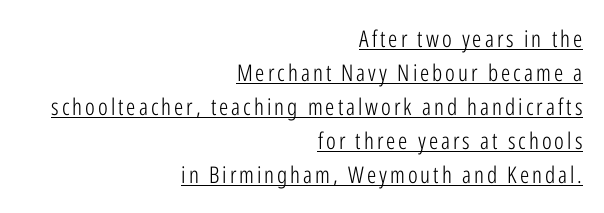
{"italic": "no", "bold": "no", "underline": "yes", "align": "right", "line_spacing": "normal", "line_spacing_ratio": 1.48, "glyph_px": 23}
